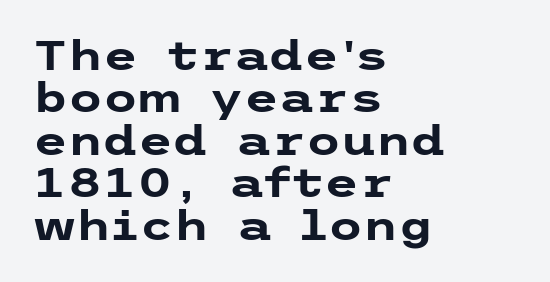
{"serif": "no", "italic": "no", "bold": "yes", "weight": "heavy", "width": "wide", "stroke_contrast": "low", "x_height": "medium", "underline": "no", "align": "left", "line_spacing": "tight", "line_spacing_ratio": 1.06, "letter_spacing": "normal", "letter_spacing_em": 0.0, "glyph_px": 40}
